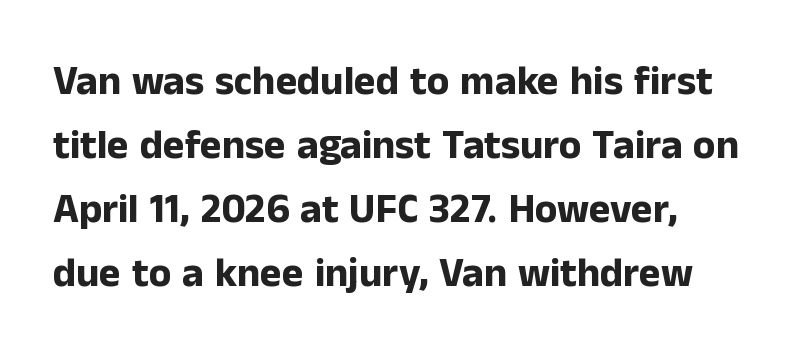
The image shows 41 px bold sans-serif type, upright; set normal line spacing (1.56x), normal letter spacing, not underlined; low stroke contrast and a medium x-height.
